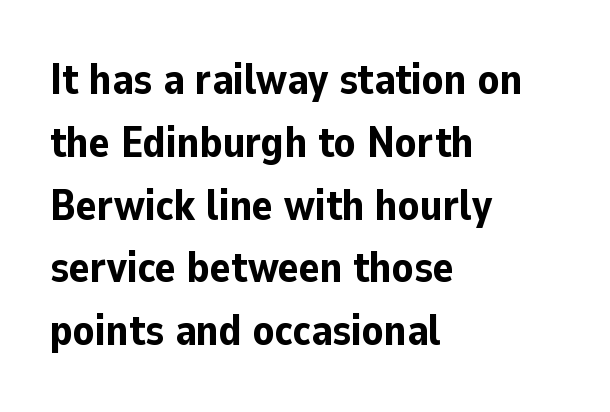
The image shows 43 px bold sans-serif type, upright; set left-aligned, normal line spacing (1.46x), normal letter spacing, not underlined; low stroke contrast and a medium x-height.
